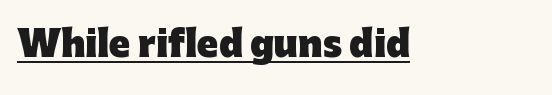
The letters advance in unequal steps, a hallmark of proportional type. The words here are underlined. Are there feet on the stems? There aren't — it's a sans. In terms of weight, the rendering is a true, heavy bold. These lines keep a tight, regular rhythm from letter to letter.
